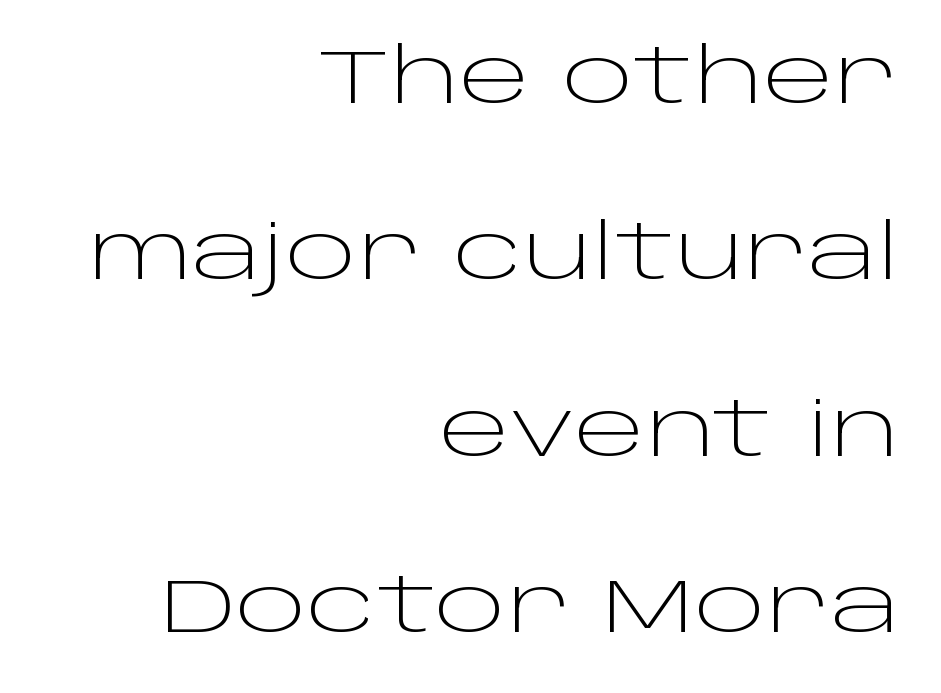
The image shows 76 px light, wide sans-serif type, upright; set right-aligned, loose line spacing (2.32x), normal letter spacing, not underlined; low stroke contrast and a large x-height.
